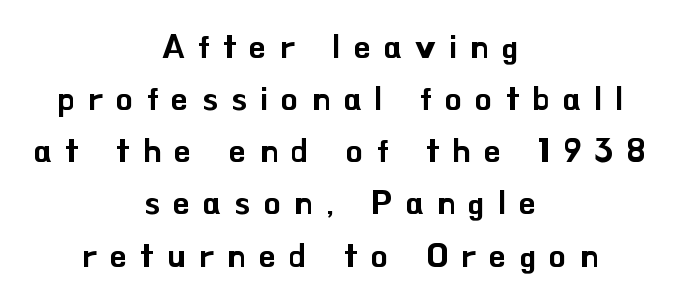
Q: Is the text italic (slanted)? A: No, it is upright.
Q: Is the typeface a serif or a sans-serif typeface? A: Sans-serif.
Q: Is the text underlined? A: No.
Q: How is the paragraph aligned? A: Centered.
Q: Is the spacing between letters normal or unusually wide? A: Unusually wide.
Q: Is the spacing between lines tight, normal or loose? A: Normal.
Q: Width (condensed, normal, or wide)? A: Normal.
Q: Stroke contrast? A: Low.
Q: x-height? A: Small.
Q: Monospaced? A: No.
